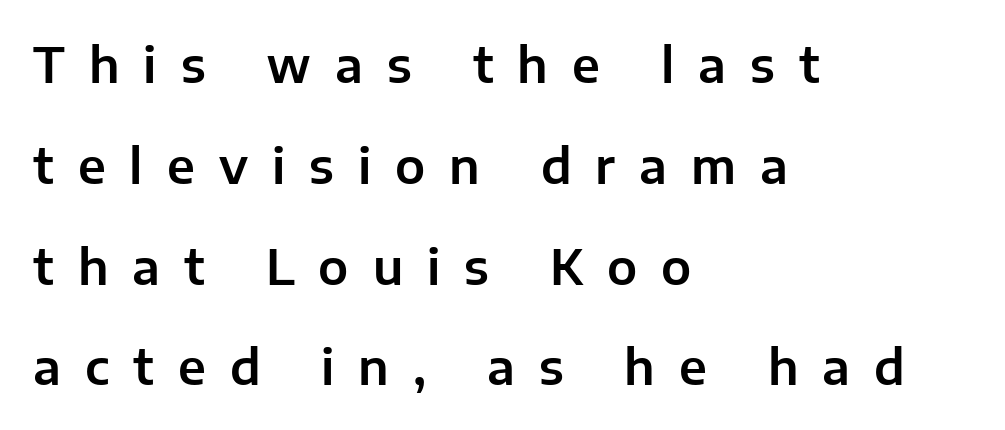
The glyphs in this specimen are sans serif. You could fit nearly another row in the gap between these rows. Horizontal alignment here is leftward, the default for most running prose. The letters advance in unequal steps, a hallmark of proportional type. Someone cranked the tracking dial way up on this one.
